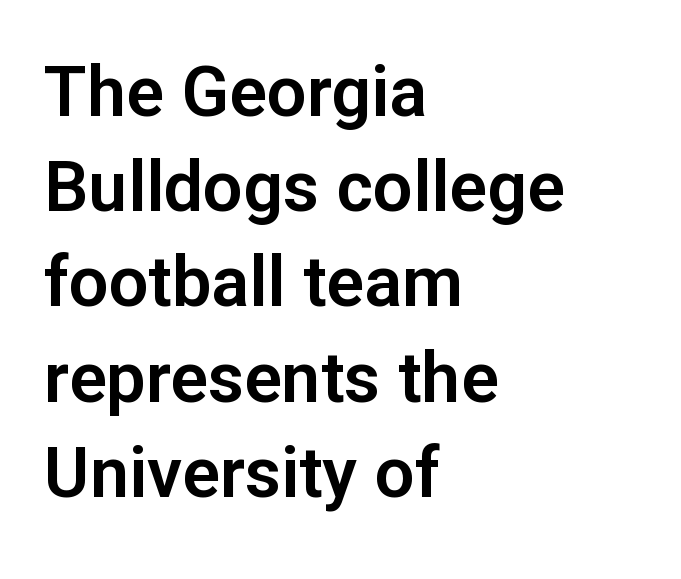
Q: Is the text italic (slanted)? A: No, it is upright.
Q: Is the typeface a serif or a sans-serif typeface? A: Sans-serif.
Q: Is the text underlined? A: No.
Q: How is the paragraph aligned? A: Left-aligned.
Q: Is the spacing between letters normal or unusually wide? A: Normal.
Q: Is the spacing between lines tight, normal or loose? A: Normal.
Q: Width (condensed, normal, or wide)? A: Normal.
Q: Stroke contrast? A: Low.
Q: x-height? A: Medium.
Q: Monospaced? A: No.
